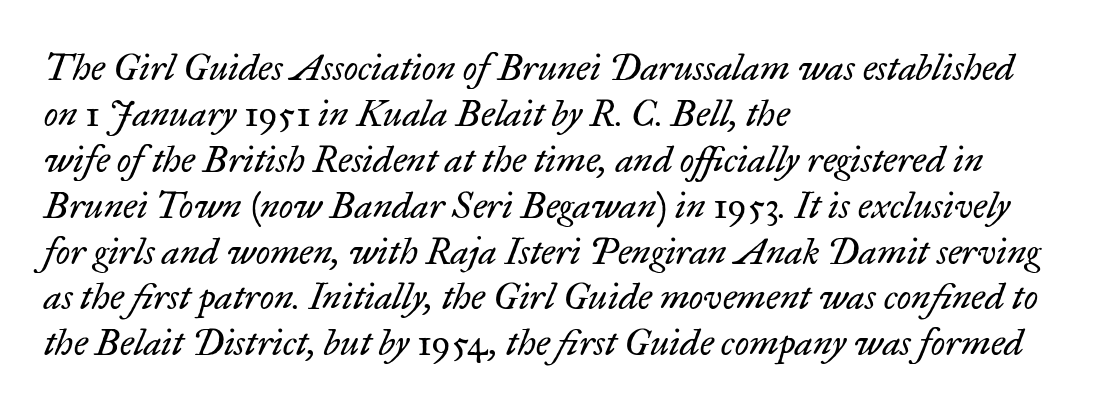
{"serif": "yes", "italic": "yes", "lean": "right", "slant_degrees": 17, "bold": "no", "weight": "regular", "width": "normal", "stroke_contrast": "low", "x_height": "small", "monospaced": "no", "underline": "no", "align": "left", "line_spacing_ratio": 1.24, "letter_spacing": "normal", "letter_spacing_em": 0.0, "glyph_px": 37}
